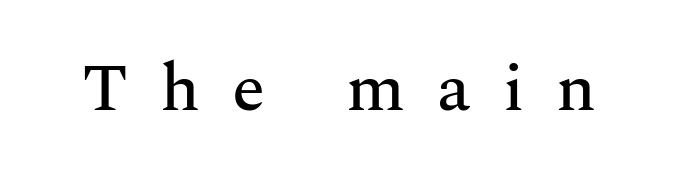
Is the letter spacing exaggerated? Yes — the characters are pushed far apart. Check under the words: just untouched page. Posture: upright roman. Character widths vary here, with narrow letters taking less room than wide ones. Regarding serifs, this sample has them.
